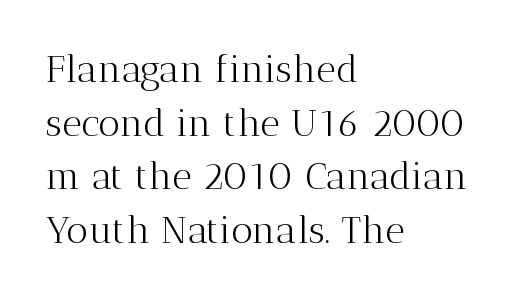
The image shows 38 px light serif type, upright; set left-aligned, normal line spacing (1.41x), normal letter spacing, not underlined; medium stroke contrast and a medium x-height.
